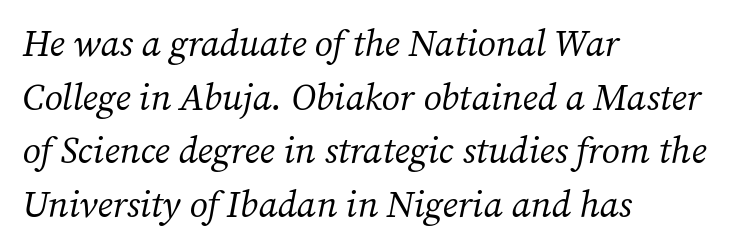
The image shows 37 px regular-weight serif type, italic (leaning right); set left-aligned, normal line spacing (1.45x), normal letter spacing, not underlined; medium stroke contrast and a medium x-height.
